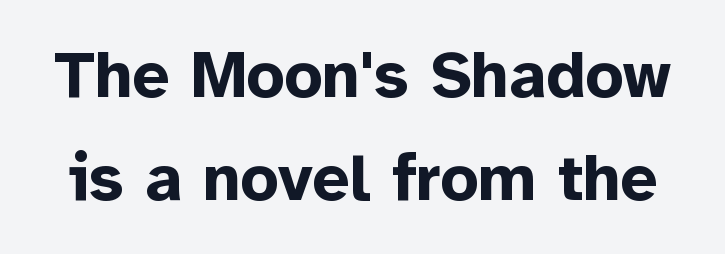
{"serif": "no", "italic": "no", "bold": "yes", "weight": "bold", "width": "normal", "stroke_contrast": "low", "x_height": "medium", "monospaced": "no", "underline": "no", "line_spacing": "normal", "line_spacing_ratio": 1.56, "letter_spacing": "normal", "letter_spacing_em": 0.0, "glyph_px": 66}
